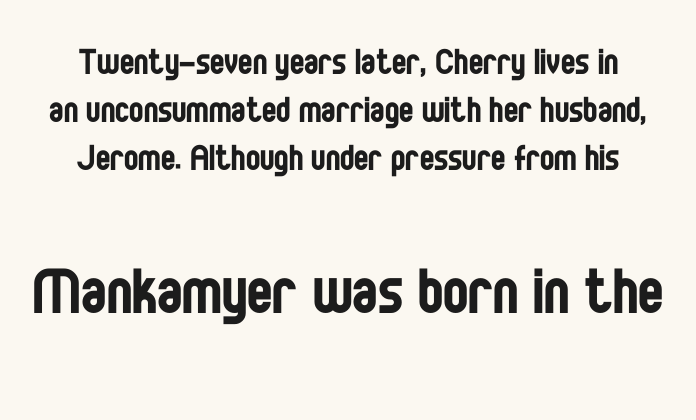
Q: Is the text bold? A: No.
Q: Is the text italic (slanted)? A: No, it is upright.
Q: Is the typeface a serif or a sans-serif typeface? A: Sans-serif.
Q: Is the text underlined? A: No.
Q: Is the spacing between letters normal or unusually wide? A: Normal.
Q: Is the spacing between lines tight, normal or loose? A: Tight.
Q: Which block of text is set in a larger size, the first (top) or the second (bottom)? A: The second (bottom) one.
Q: Width (condensed, normal, or wide)? A: Condensed.
Q: Stroke contrast? A: Low.
Q: x-height? A: Large.
Q: Monospaced? A: No.
